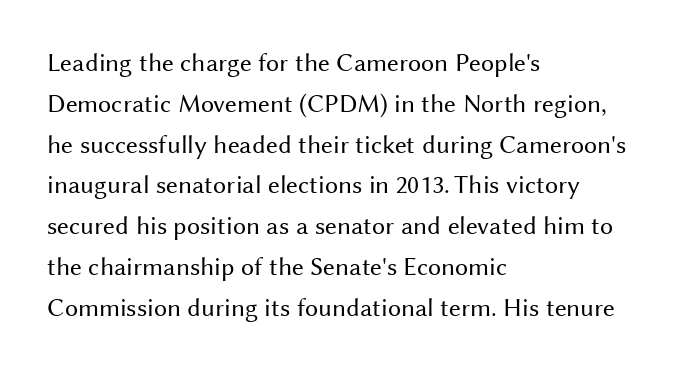
The image shows 26 px text type, upright; set left-aligned, normal line spacing (1.57x), normal letter spacing, not underlined.
